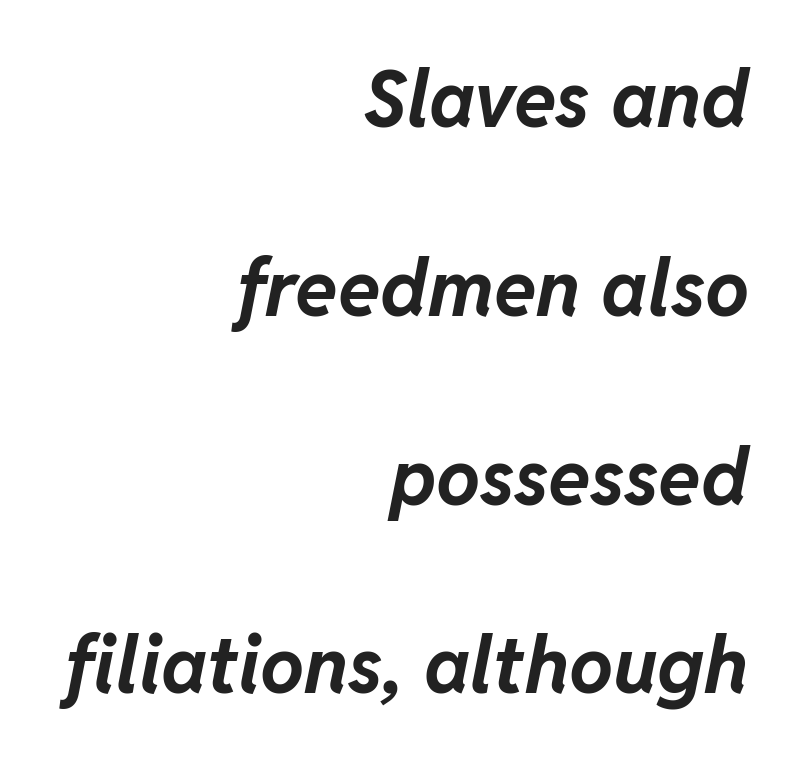
Q: Is the text bold? A: Yes.
Q: Is the text italic (slanted)? A: Yes, it leans right by about 11 degrees.
Q: Is the text underlined? A: No.
Q: How is the paragraph aligned? A: Right-aligned.
Q: Is the spacing between letters normal or unusually wide? A: Normal.
Q: Is the spacing between lines tight, normal or loose? A: Loose.
Q: Width (condensed, normal, or wide)? A: Normal.
Q: Stroke contrast? A: Low.
Q: x-height? A: Medium.
Q: Monospaced? A: No.
